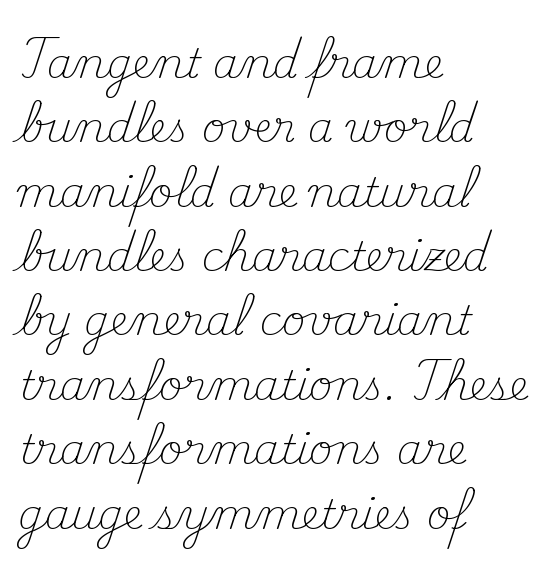
{"serif": "yes", "bold": "no", "weight": "light", "width": "normal", "stroke_contrast": "medium", "x_height": "small", "monospaced": "no", "underline": "no", "align": "left", "line_spacing": "normal", "line_spacing_ratio": 1.57, "letter_spacing": "normal", "letter_spacing_em": 0.0, "glyph_px": 41}
